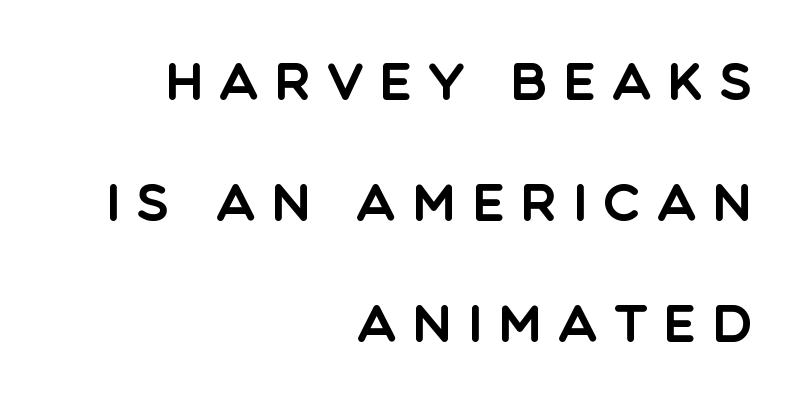
Q: Is the text italic (slanted)? A: No, it is upright.
Q: Is the typeface a serif or a sans-serif typeface? A: Sans-serif.
Q: Is the text underlined? A: No.
Q: How is the paragraph aligned? A: Right-aligned.
Q: Is the spacing between letters normal or unusually wide? A: Unusually wide.
Q: Is the spacing between lines tight, normal or loose? A: Loose.
Q: Width (condensed, normal, or wide)? A: Normal.
Q: x-height? A: Large.
Q: Monospaced? A: No.
